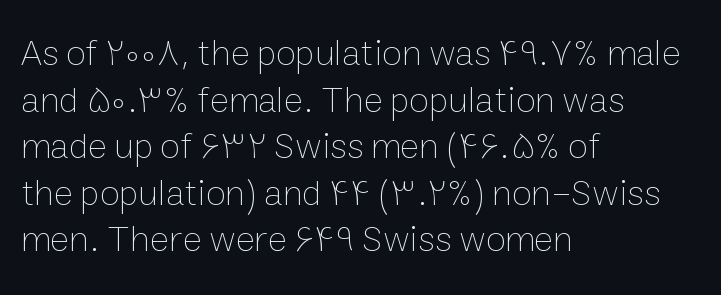
This sample has the flowing, uneven cadence of proportional lettering. This block has exactly the height ordinary leading produces. Check under the words: just untouched page. Notice how the stems are strictly vertical — no italics here.
